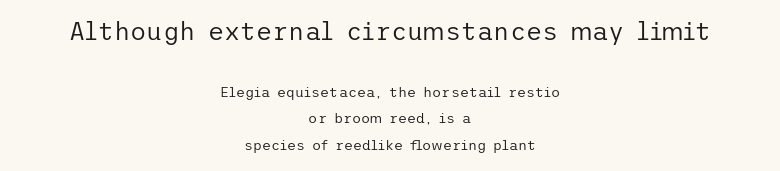
Q: Is the text bold? A: No.
Q: Is the text italic (slanted)? A: No, it is upright.
Q: Is the text underlined? A: No.
Q: How is the paragraph aligned? A: Centered.
Q: Is the spacing between letters normal or unusually wide? A: Normal.
Q: Which block of text is set in a larger size, the first (top) or the second (bottom)? A: The first (top) one.
